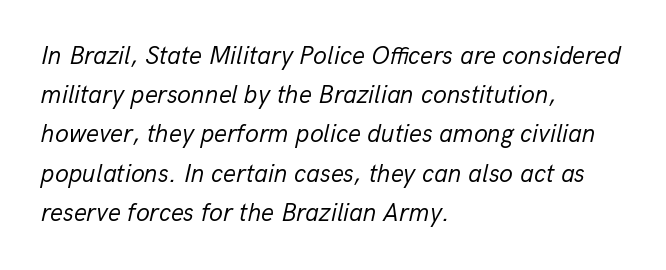
{"italic": "yes", "lean": "right", "slant_degrees": 13, "bold": "no", "underline": "no", "align": "left", "line_spacing": "normal", "line_spacing_ratio": 1.57, "letter_spacing": "normal", "letter_spacing_em": 0.0, "glyph_px": 25}
